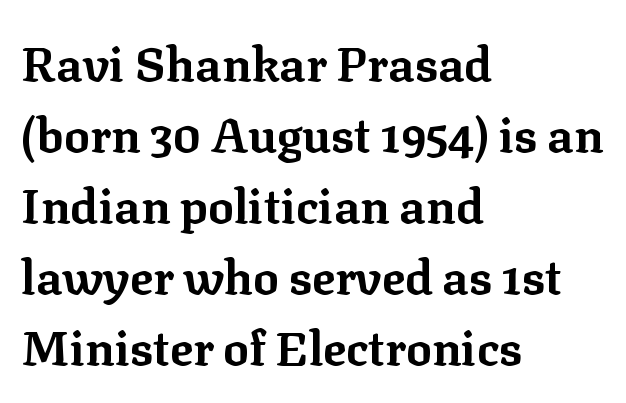
The image shows 48 px bold serif type, upright; set left-aligned, normal line spacing (1.48x), normal letter spacing, not underlined; low stroke contrast and a medium x-height.
